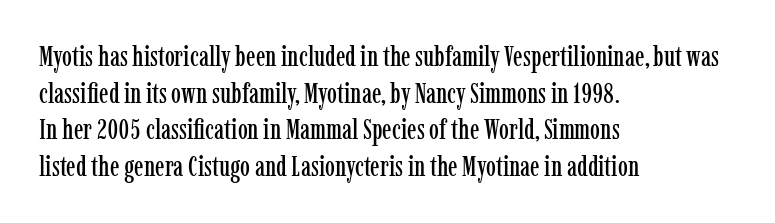
{"serif": "yes", "italic": "no", "width": "condensed", "stroke_contrast": "low", "x_height": "medium", "monospaced": "no", "underline": "no", "align": "left", "line_spacing": "normal", "line_spacing_ratio": 1.31, "letter_spacing": "normal", "letter_spacing_em": 0.0, "glyph_px": 28}
